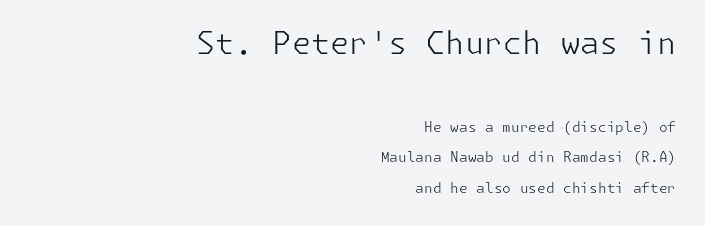
The face used here is a sans, in the tradition of grotesques and geometrics. Tall strokes in this sample are plumb rather than angled. Descenders hang freely into open space. Right-aligned paragraph, ragged on the left.
